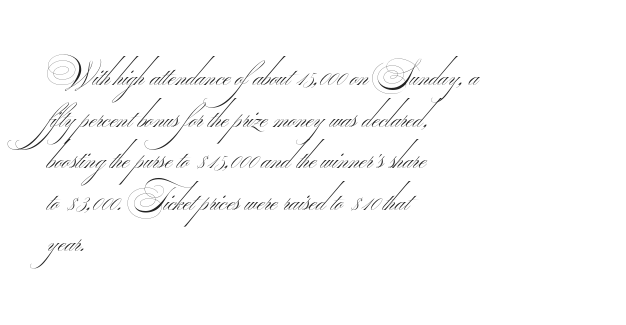
Think of a printed novel: that variable character pitch is what you see here. Nope, no serifs anywhere on these letters. Alignment: flush left. Decoration check: the copy has no underline.
